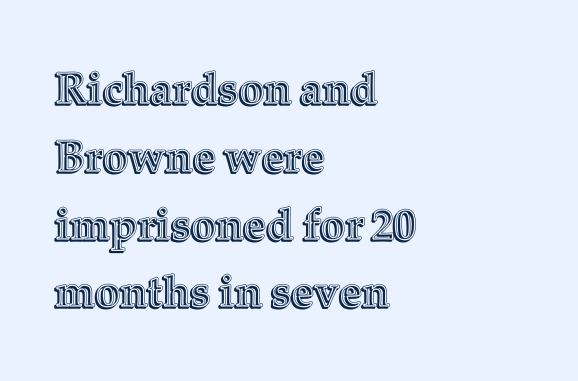
Do the characters align in a grid? No, the font is proportional. Check the space under the baseline: it is left empty. Posture: straight, roman, zero tilt. Is the block centered? No — it sits flush against the left margin. This block has exactly the height ordinary leading produces.
